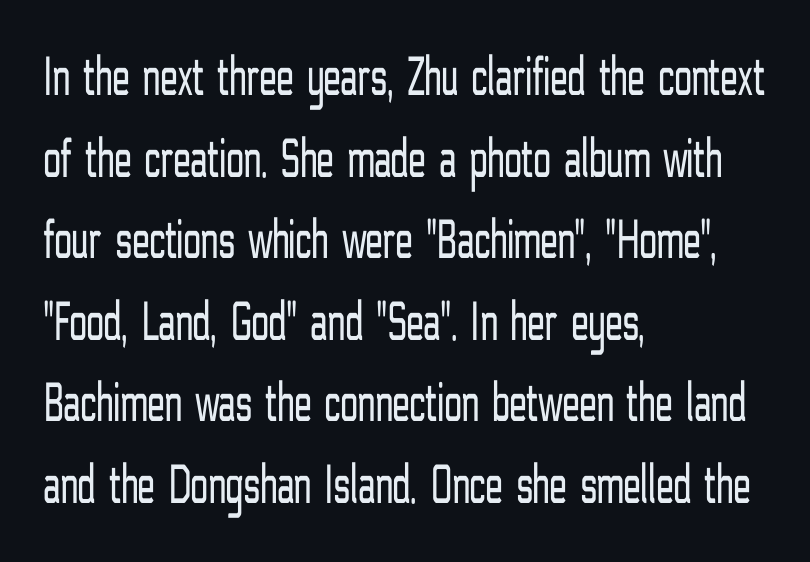
The image shows 57 px light, condensed sans-serif type, upright; set left-aligned, normal line spacing (1.43x), normal letter spacing, not underlined; low stroke contrast and a medium x-height.
